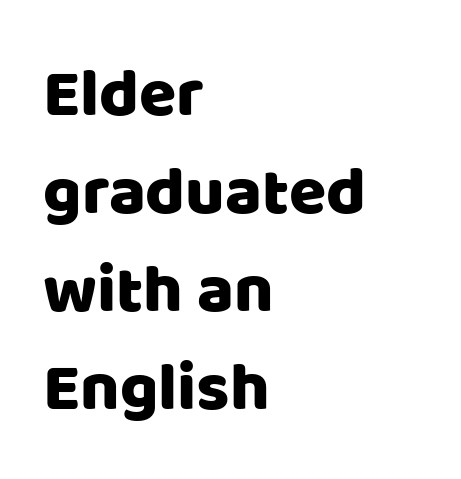
{"serif": "no", "italic": "no", "width": "normal", "stroke_contrast": "low", "x_height": "large", "monospaced": "no", "underline": "no", "align": "left", "line_spacing": "normal", "line_spacing_ratio": 1.44, "letter_spacing": "normal", "letter_spacing_em": 0.0, "glyph_px": 68}
